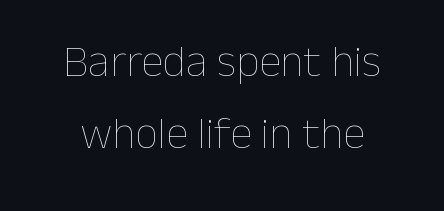
Letters rest on an invisible, unmarked baseline. A quiet, ordinary-to-light weight characterises the typeface. The lines sit at an ordinary, default distance from one another. The rendering keeps characters at their native spacing. Do the letters lean? They stand straight. The letters advance in unequal steps, a hallmark of proportional type.
